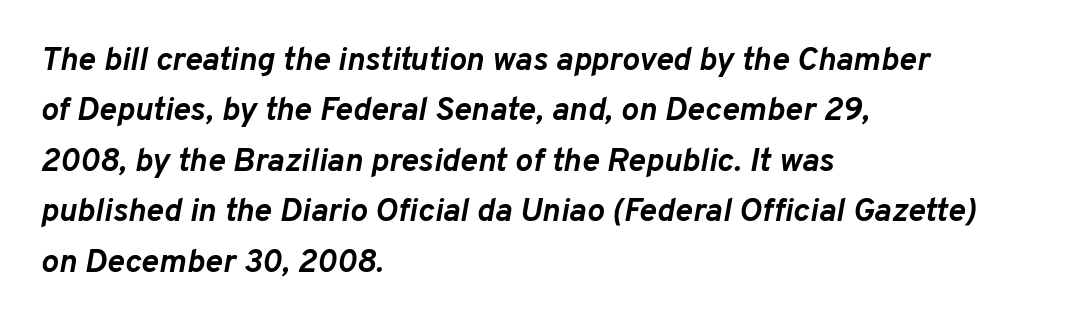
Q: Is the text bold? A: Yes.
Q: Is the text italic (slanted)? A: Yes, it leans right by about 10 degrees.
Q: Is the text underlined? A: No.
Q: How is the paragraph aligned? A: Left-aligned.
Q: Is the spacing between letters normal or unusually wide? A: Normal.
Q: Is the spacing between lines tight, normal or loose? A: Normal.
Q: Width (condensed, normal, or wide)? A: Normal.
Q: Stroke contrast? A: Low.
Q: x-height? A: Medium.
Q: Monospaced? A: No.
